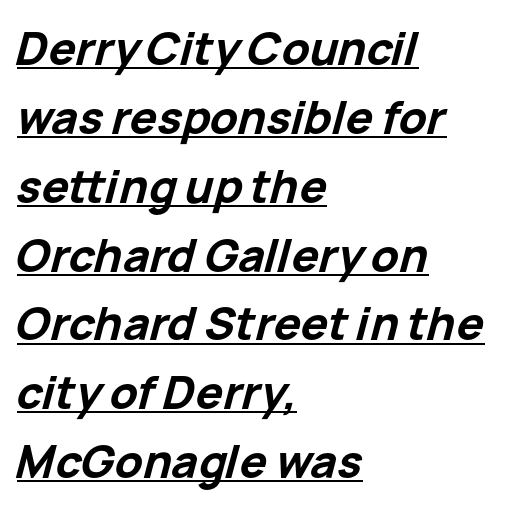
{"italic": "yes", "lean": "right", "slant_degrees": 15, "bold": "yes", "weight": "bold", "width": "normal", "stroke_contrast": "low", "x_height": "medium", "monospaced": "no", "underline": "yes", "align": "left", "line_spacing": "normal", "line_spacing_ratio": 1.53, "letter_spacing": "normal", "letter_spacing_em": 0.0, "glyph_px": 45}
